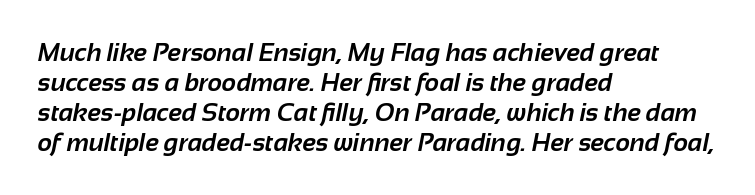
Characters follow at the spacing the type designer built in. Descender tails drop into unmarked territory. Which margin do the lines hug? The left one — the right edge is uneven. Every letter is thick-stroked: bold, no question.
